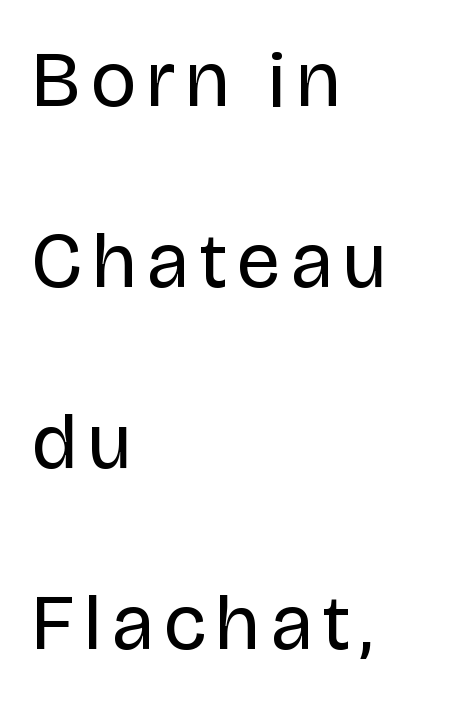
Q: Is the text bold? A: No.
Q: Is the text italic (slanted)? A: No, it is upright.
Q: Is the typeface a serif or a sans-serif typeface? A: Sans-serif.
Q: Is the text underlined? A: No.
Q: How is the paragraph aligned? A: Left-aligned.
Q: Is the spacing between lines tight, normal or loose? A: Loose.
Q: Width (condensed, normal, or wide)? A: Normal.
Q: Stroke contrast? A: Low.
Q: x-height? A: Large.
Q: Monospaced? A: No.
